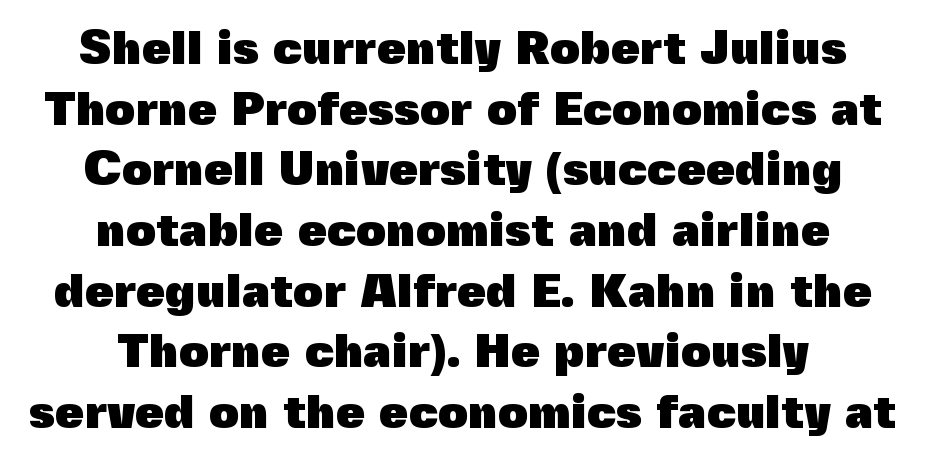
{"serif": "no", "italic": "no", "bold": "yes", "weight": "heavy", "width": "normal", "x_height": "medium", "monospaced": "no", "underline": "no", "align": "center", "line_spacing": "normal", "line_spacing_ratio": 1.29, "letter_spacing": "normal", "letter_spacing_em": 0.0, "glyph_px": 47}
